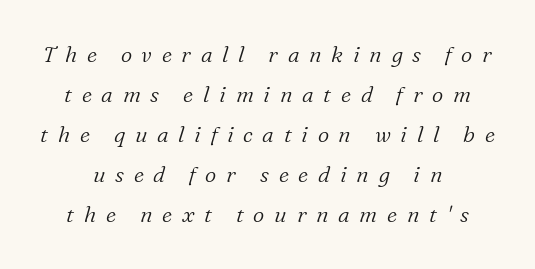
Q: Is the text bold? A: No.
Q: Is the text italic (slanted)? A: Yes, it leans right by about 16 degrees.
Q: Is the text underlined? A: No.
Q: How is the paragraph aligned? A: Centered.
Q: Is the spacing between letters normal or unusually wide? A: Unusually wide.
